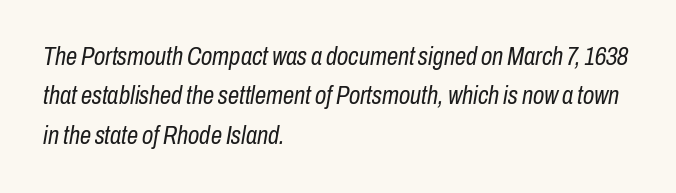
Q: Is the text bold? A: No.
Q: Is the text italic (slanted)? A: Yes, it leans right by about 10 degrees.
Q: Is the text underlined? A: No.
Q: How is the paragraph aligned? A: Left-aligned.
Q: Is the spacing between letters normal or unusually wide? A: Normal.
Q: Is the spacing between lines tight, normal or loose? A: Normal.
